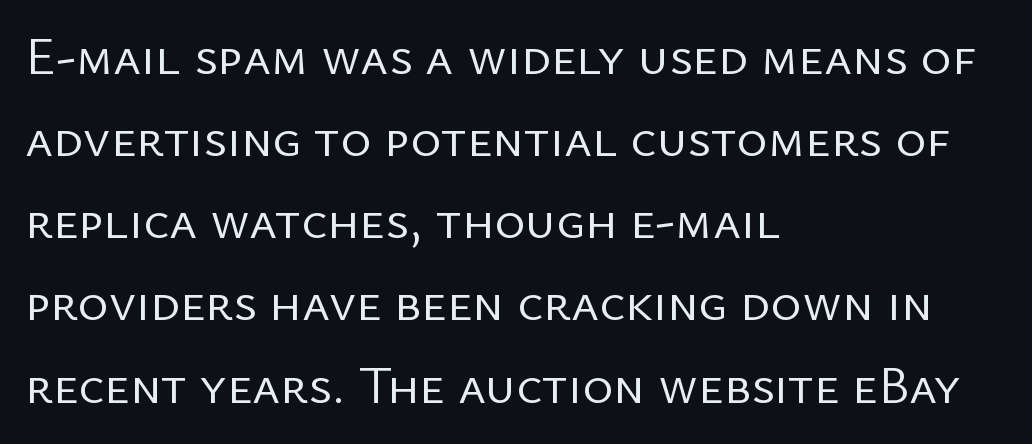
Q: Is the text bold? A: No.
Q: Is the text italic (slanted)? A: No, it is upright.
Q: Is the typeface a serif or a sans-serif typeface? A: Sans-serif.
Q: Is the text underlined? A: No.
Q: How is the paragraph aligned? A: Left-aligned.
Q: Is the spacing between letters normal or unusually wide? A: Normal.
Q: Is the spacing between lines tight, normal or loose? A: Normal.
Q: Width (condensed, normal, or wide)? A: Normal.
Q: Stroke contrast? A: Low.
Q: x-height? A: Medium.
Q: Monospaced? A: No.
